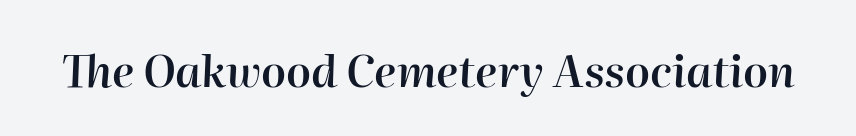
{"italic": "yes", "lean": "right", "slant_degrees": 2, "bold": "semi", "weight": "semibold", "width": "normal", "stroke_contrast": "high", "x_height": "medium", "monospaced": "no", "underline": "no", "letter_spacing": "normal", "letter_spacing_em": 0.0, "glyph_px": 44}
